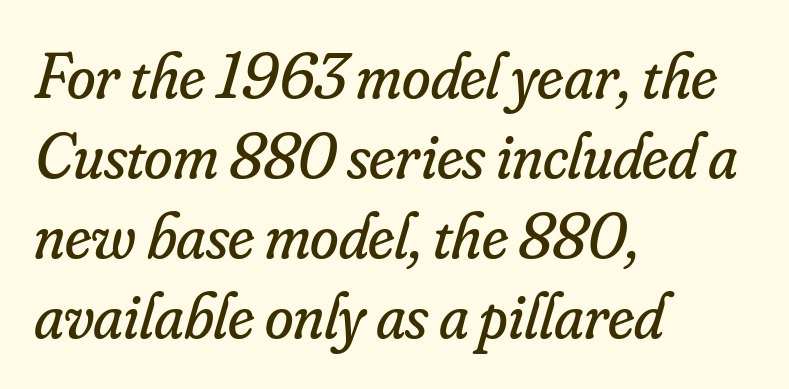
The glyphs in this specimen are seriffed. In terms of letterspacing, this is plain default setting. If you drew a ruler down the left edge, every line would touch it. The whole block is typeset with a tilt. Heaviness? Minimal to ordinary, like unemphasized prose. Spacing verdict: proportional, widths tailored to each character.
